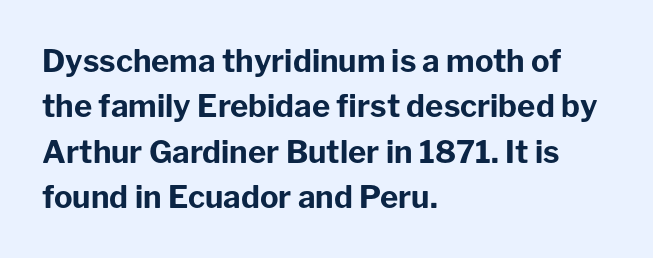
The image shows 31 px bold sans-serif type, upright; set left-aligned, normal line spacing (1.46x), normal letter spacing, not underlined; low stroke contrast and a medium x-height.
